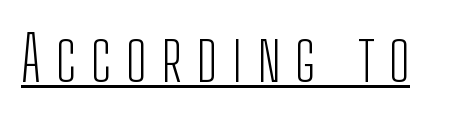
You could not count columns in this text — the font is proportionally spaced. This is underlined copy, the kind a proofreader might mark for attention. Nope, no serifs anywhere on these letters. A typesetter would mark this as roman, not italic. Is the stroke heavy? The answer is a plain regular-or-lighter.
